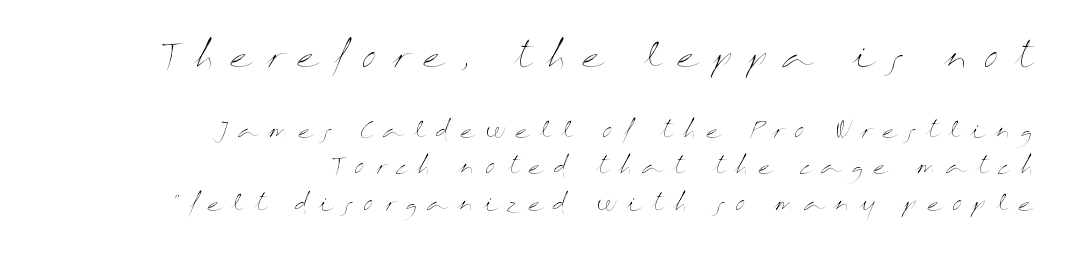
The image shows 34 px thin, wide type; set right-aligned, normal line spacing (1.58x), unusually wide letter spacing (+0.42 em), not underlined; the first (top) block is 1.48x larger; medium stroke contrast and a medium x-height.
